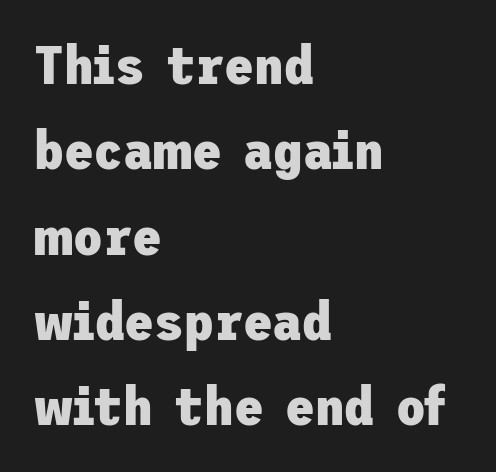
{"serif": "no", "italic": "no", "bold": "yes", "weight": "heavy", "width": "normal", "stroke_contrast": "low", "x_height": "medium", "underline": "no", "align": "left", "line_spacing": "normal", "line_spacing_ratio": 1.58, "letter_spacing": "normal", "letter_spacing_em": 0.0, "glyph_px": 54}
